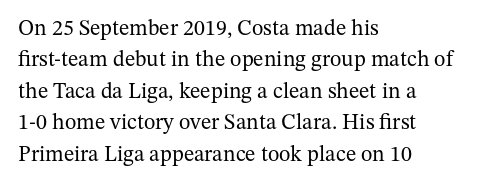
{"italic": "no", "bold": "no", "underline": "no", "align": "left", "line_spacing": "normal", "line_spacing_ratio": 1.43, "letter_spacing": "normal", "letter_spacing_em": 0.0, "glyph_px": 22}
